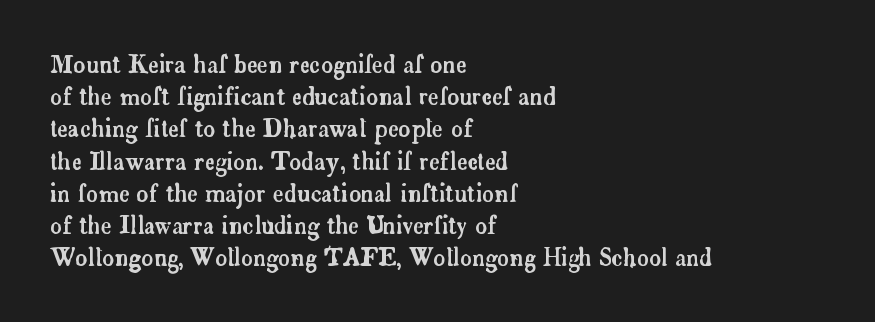
Q: Is the text italic (slanted)? A: No, it is upright.
Q: Is the text underlined? A: No.
Q: How is the paragraph aligned? A: Left-aligned.
Q: Is the spacing between letters normal or unusually wide? A: Normal.
Q: Is the spacing between lines tight, normal or loose? A: Normal.
